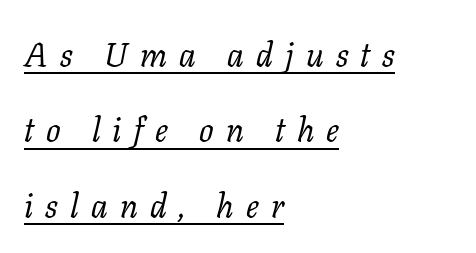
{"serif": "yes", "italic": "yes", "lean": "right", "slant_degrees": 11, "bold": "no", "weight": "regular", "width": "normal", "stroke_contrast": "low", "x_height": "medium", "monospaced": "no", "underline": "yes", "align": "left", "line_spacing": "loose", "line_spacing_ratio": 2.22, "letter_spacing": "wide", "letter_spacing_em": 0.36, "glyph_px": 34}
